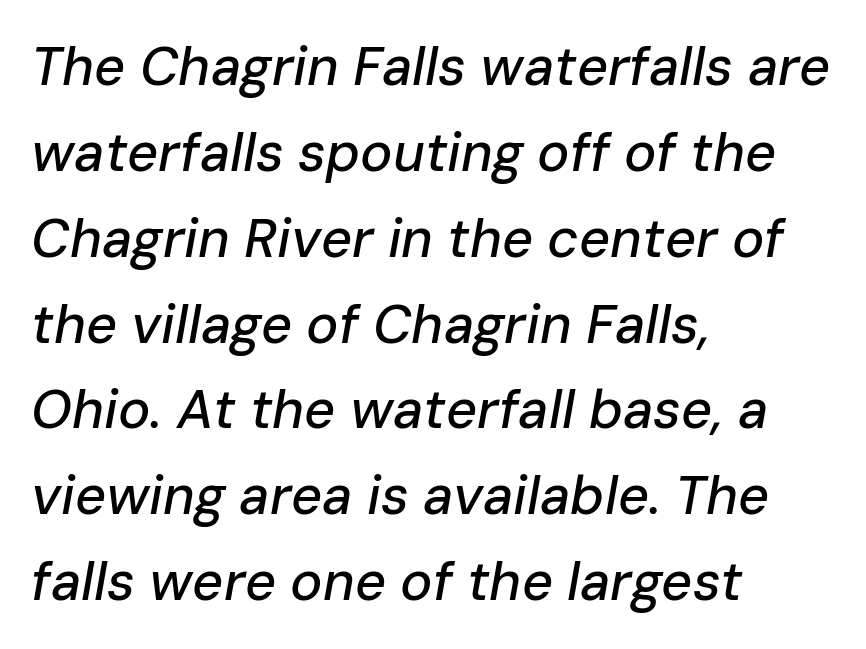
The image shows 54 px text type, italic (leaning right); set left-aligned, normal line spacing (1.59x), normal letter spacing, not underlined; low stroke contrast and a medium x-height.
